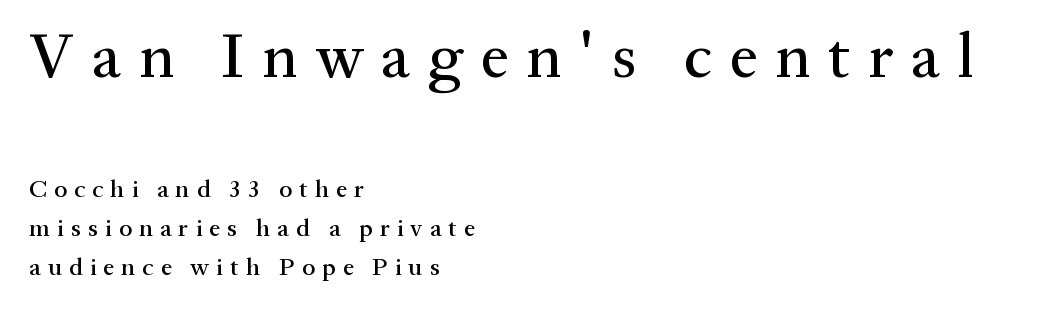
{"serif": "yes", "italic": "no", "width": "normal", "stroke_contrast": "medium", "x_height": "medium", "monospaced": "no", "underline": "no", "align": "left", "line_spacing": "normal", "line_spacing_ratio": 1.56, "letter_spacing": "wide", "letter_spacing_em": 0.28, "larger_block": "first", "size_ratio": 2.52, "glyph_px": 63}
